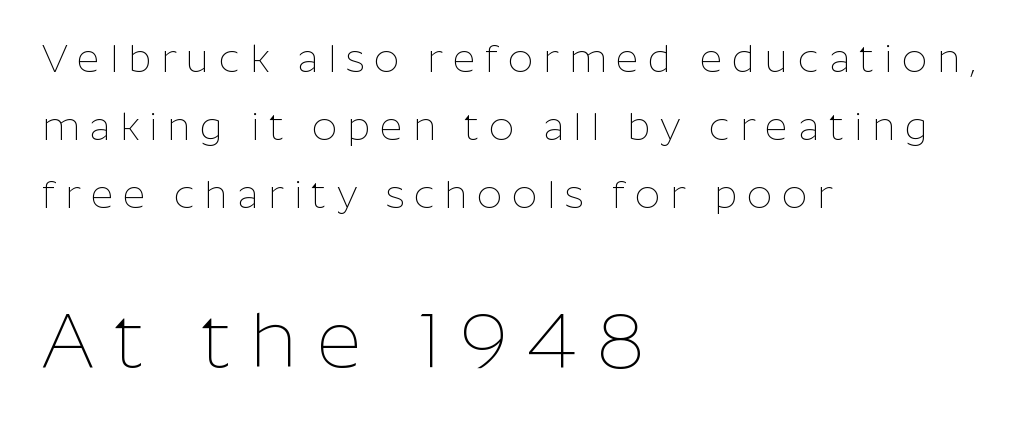
Q: Is the text bold? A: No.
Q: Is the text italic (slanted)? A: No, it is upright.
Q: Is the typeface a serif or a sans-serif typeface? A: Sans-serif.
Q: Is the text underlined? A: No.
Q: How is the paragraph aligned? A: Left-aligned.
Q: Is the spacing between letters normal or unusually wide? A: Unusually wide.
Q: Which block of text is set in a larger size, the first (top) or the second (bottom)? A: The second (bottom) one.
Q: Width (condensed, normal, or wide)? A: Normal.
Q: Stroke contrast? A: Low.
Q: x-height? A: Medium.
Q: Monospaced? A: No.
